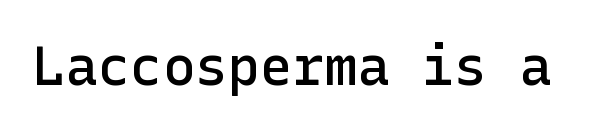
{"serif": "no", "italic": "no", "bold": "semi", "weight": "semibold", "width": "normal", "stroke_contrast": "low", "x_height": "medium", "underline": "no", "letter_spacing": "normal", "letter_spacing_em": 0.0, "glyph_px": 54}
